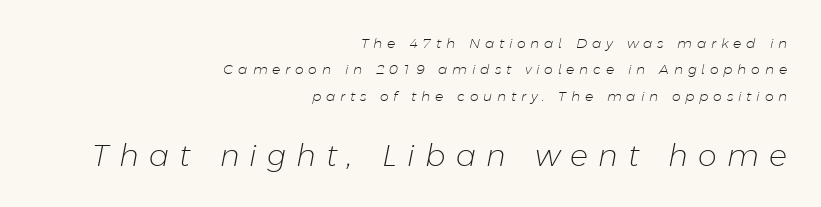
The image shows 30 px light type, italic (leaning right); set right-aligned, line spacing 1.88x, unusually wide letter spacing (+0.34 em), not underlined; the second (bottom) block is 2.14x larger; low stroke contrast and a medium x-height.
